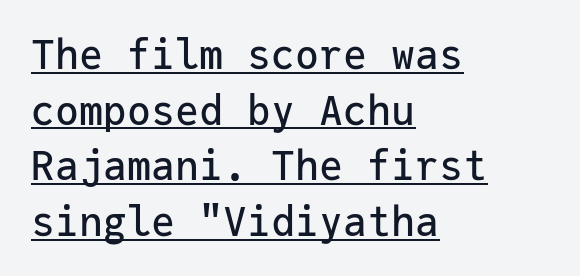
Q: Is the text italic (slanted)? A: No, it is upright.
Q: Is the typeface a serif or a sans-serif typeface? A: Sans-serif.
Q: Is the text underlined? A: Yes.
Q: How is the paragraph aligned? A: Left-aligned.
Q: Is the spacing between letters normal or unusually wide? A: Normal.
Q: Is the spacing between lines tight, normal or loose? A: Normal.
Q: Width (condensed, normal, or wide)? A: Normal.
Q: Stroke contrast? A: Low.
Q: x-height? A: Medium.
Q: Monospaced? A: Yes.
